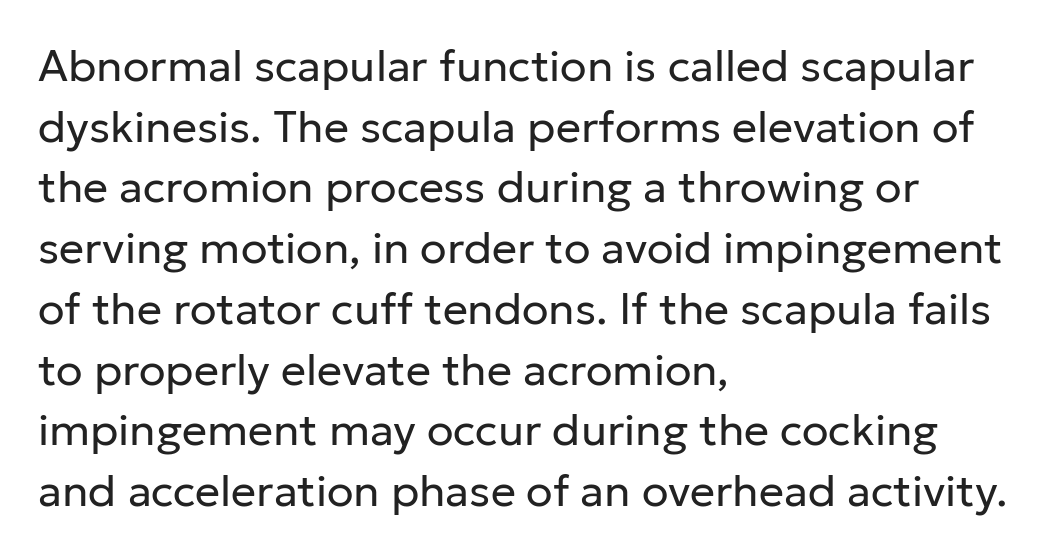
Weight: in the light-to-regular range. To sum up the face: it is a sans, with no serifs. This sample is left-justified, so line endings fall wherever the words run out. Letters rest on an invisible, unmarked baseline.
